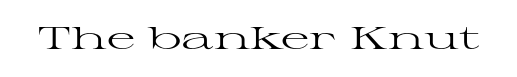
The image shows 31 px regular-weight, wide serif type, upright; set normal letter spacing, not underlined; high stroke contrast and a medium x-height.
